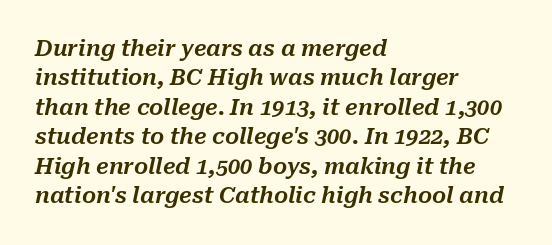
Does the lettering tilt? It does — this is italic. In terms of letterspacing, this is plain default setting. How would I describe the line gaps? Plain and ordinary. Where is the straight margin? On the left.
